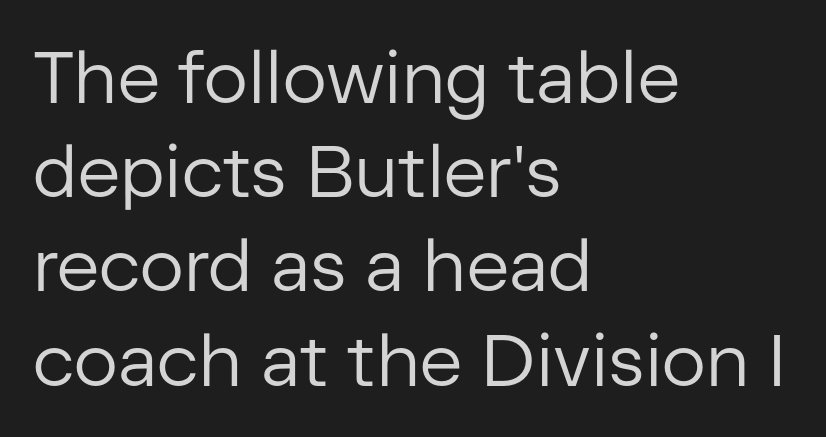
The image shows 73 px regular-weight sans-serif type, upright; set left-aligned, normal line spacing (1.29x), normal letter spacing, not underlined; low stroke contrast and a medium x-height.
